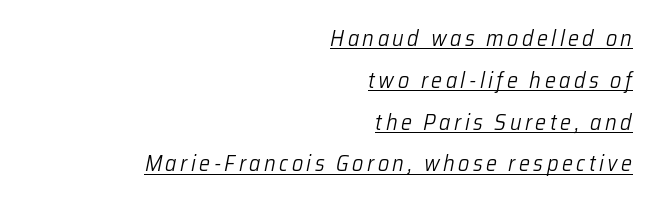
Q: Is the text bold? A: No.
Q: Is the text italic (slanted)? A: Yes, it leans right by about 12 degrees.
Q: Is the text underlined? A: Yes.
Q: How is the paragraph aligned? A: Right-aligned.
Q: Is the spacing between lines tight, normal or loose? A: Loose.
